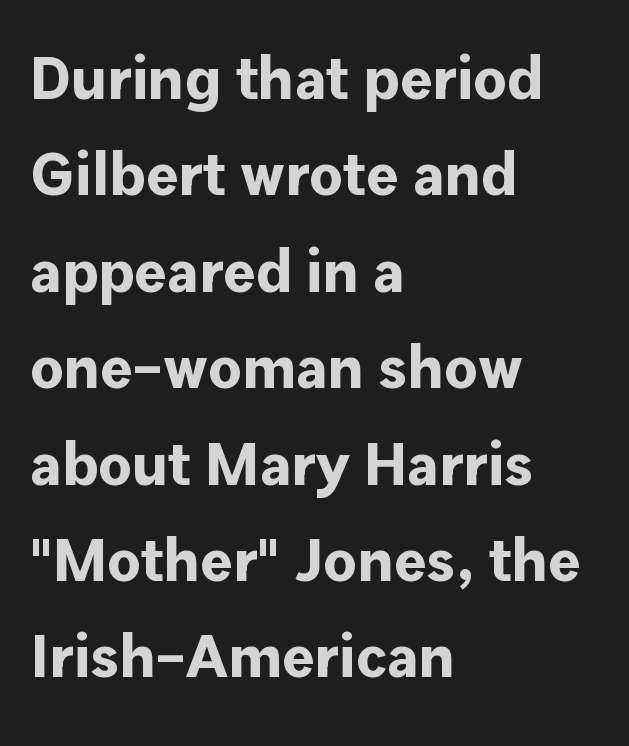
Q: Is the text bold? A: Yes.
Q: Is the text italic (slanted)? A: No, it is upright.
Q: Is the typeface a serif or a sans-serif typeface? A: Sans-serif.
Q: Is the text underlined? A: No.
Q: How is the paragraph aligned? A: Left-aligned.
Q: Is the spacing between letters normal or unusually wide? A: Normal.
Q: Is the spacing between lines tight, normal or loose? A: Normal.
Q: Width (condensed, normal, or wide)? A: Normal.
Q: Stroke contrast? A: Low.
Q: x-height? A: Medium.
Q: Monospaced? A: No.
